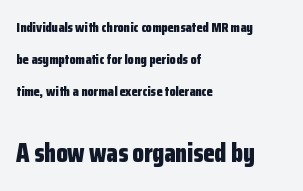
Characters follow at the spacing the type designer built in. Just letters on the line, the space beneath them empty. Compared with typical paragraphs, the rows here are farther apart. Bigger letters appear in the bottom chunk; the top chunk is reduced.
